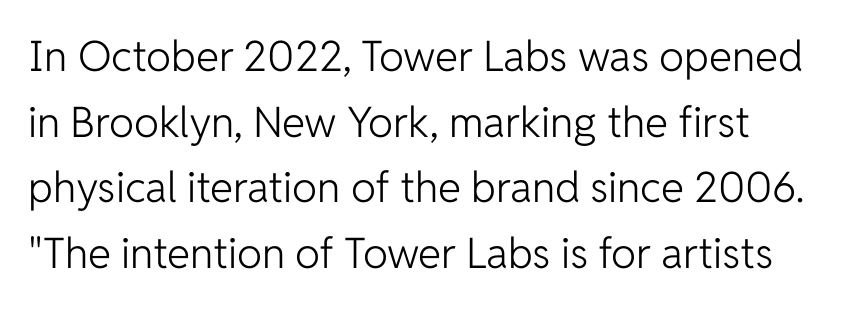
Q: Is the text bold? A: No.
Q: Is the text italic (slanted)? A: No, it is upright.
Q: Is the typeface a serif or a sans-serif typeface? A: Sans-serif.
Q: Is the text underlined? A: No.
Q: Is the spacing between letters normal or unusually wide? A: Normal.
Q: Is the spacing between lines tight, normal or loose? A: Normal.
Q: Width (condensed, normal, or wide)? A: Normal.
Q: Stroke contrast? A: Low.
Q: x-height? A: Medium.
Q: Monospaced? A: No.
